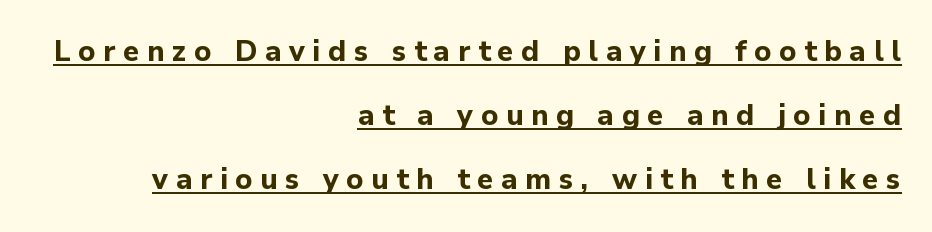
Each line of the rendering has a horizontal stroke beneath the glyphs. A typesetter would call this proportional, since set widths differ per character. Observe the absence of serifs on each vertical stroke in this sample. A roman cut, with each character standing at attention. I'd describe the lettering as bold — thick and assertive.
